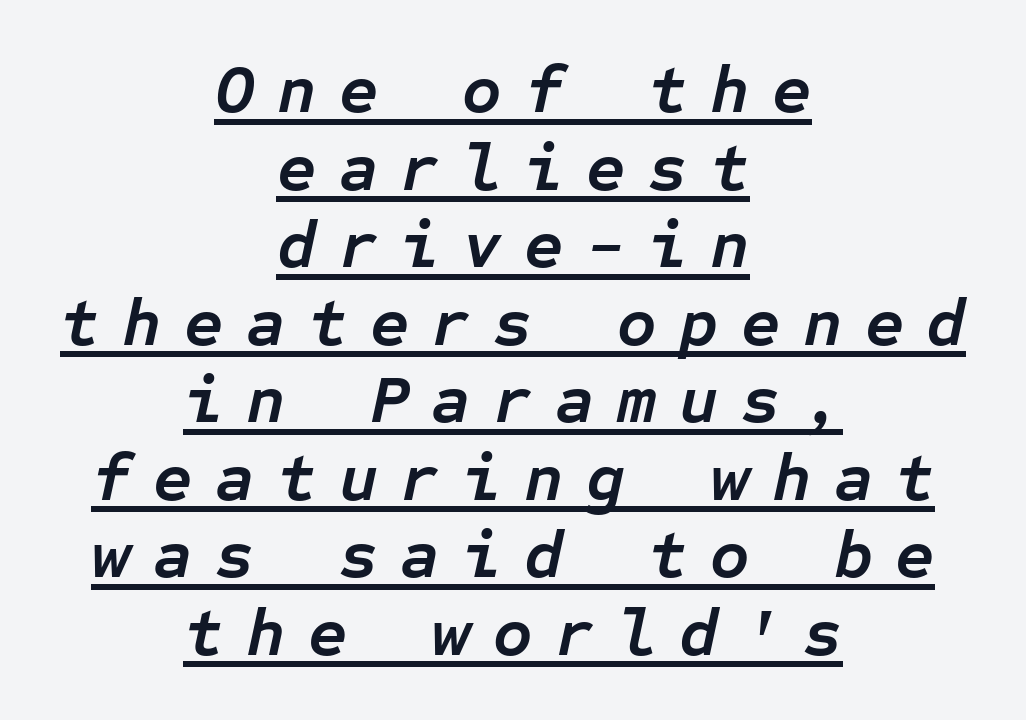
{"italic": "yes", "lean": "right", "slant_degrees": 12, "bold": "yes", "weight": "semibold", "width": "normal", "stroke_contrast": "low", "x_height": "medium", "monospaced": "yes", "underline": "yes", "align": "center", "line_spacing": "tight", "line_spacing_ratio": 1.14, "letter_spacing": "wide", "letter_spacing_em": 0.33, "glyph_px": 68}
